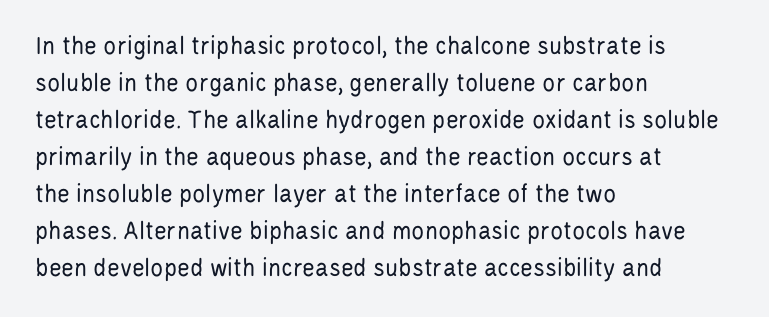
Q: Is the text bold? A: No.
Q: Is the text italic (slanted)? A: No, it is upright.
Q: Is the text underlined? A: No.
Q: How is the paragraph aligned? A: Left-aligned.
Q: Is the spacing between letters normal or unusually wide? A: Normal.
Q: Is the spacing between lines tight, normal or loose? A: Normal.
